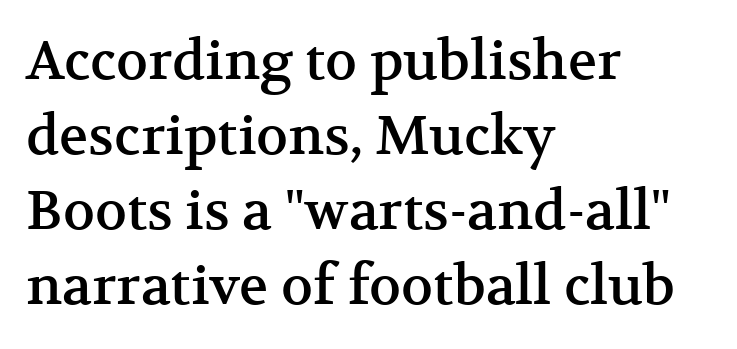
{"serif": "yes", "italic": "no", "width": "normal", "stroke_contrast": "medium", "x_height": "medium", "monospaced": "no", "underline": "no", "align": "left", "line_spacing": "normal", "line_spacing_ratio": 1.39, "letter_spacing": "normal", "letter_spacing_em": 0.0, "glyph_px": 54}
